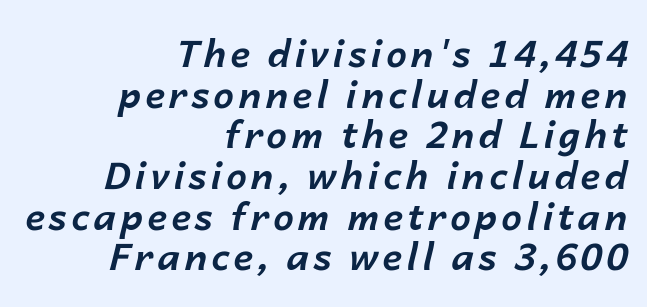
The image shows 37 px bold type, italic (leaning right); set right-aligned, tight line spacing (1.1x), not underlined; low stroke contrast and a medium x-height.
